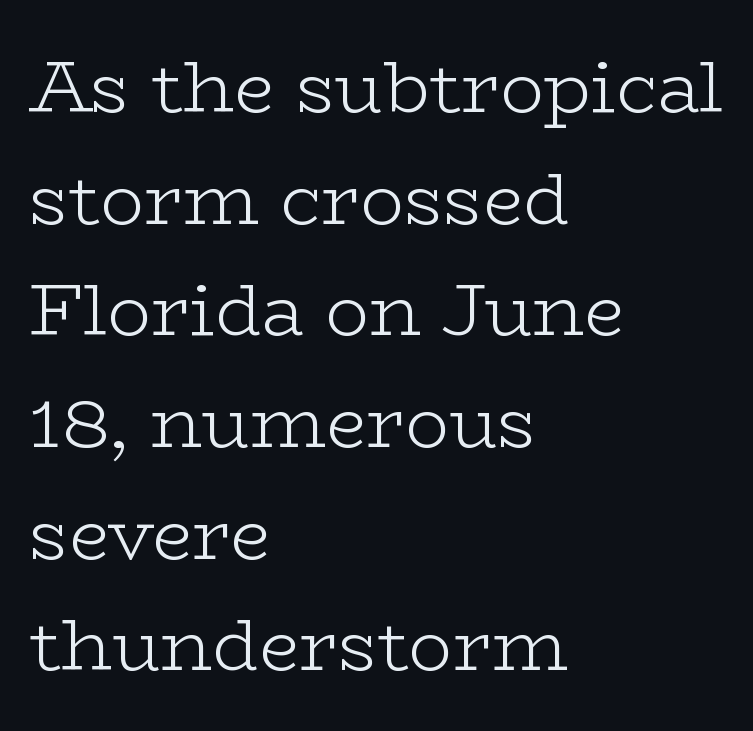
The image shows 73 px light, wide serif type, upright; set left-aligned, normal line spacing (1.53x), normal letter spacing, not underlined; low stroke contrast and a medium x-height.
